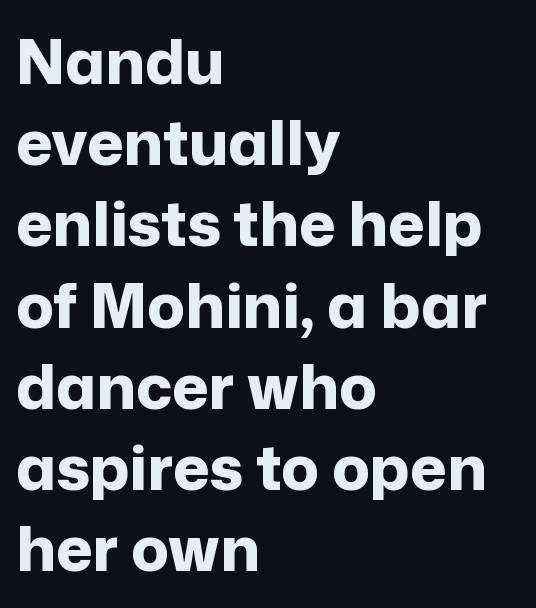
{"serif": "no", "italic": "no", "bold": "yes", "weight": "bold", "width": "normal", "stroke_contrast": "low", "x_height": "medium", "monospaced": "no", "underline": "no", "align": "left", "line_spacing": "normal", "line_spacing_ratio": 1.31, "letter_spacing": "normal", "letter_spacing_em": 0.0, "glyph_px": 62}
